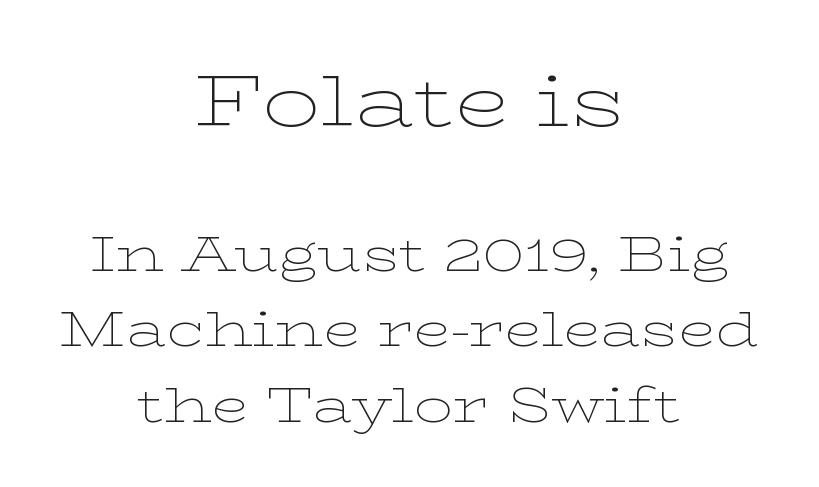
The image shows 73 px thin, wide serif type, upright; set centered, normal line spacing (1.55x), normal letter spacing, not underlined; the first (top) block is 1.49x larger; low stroke contrast and a medium x-height.
